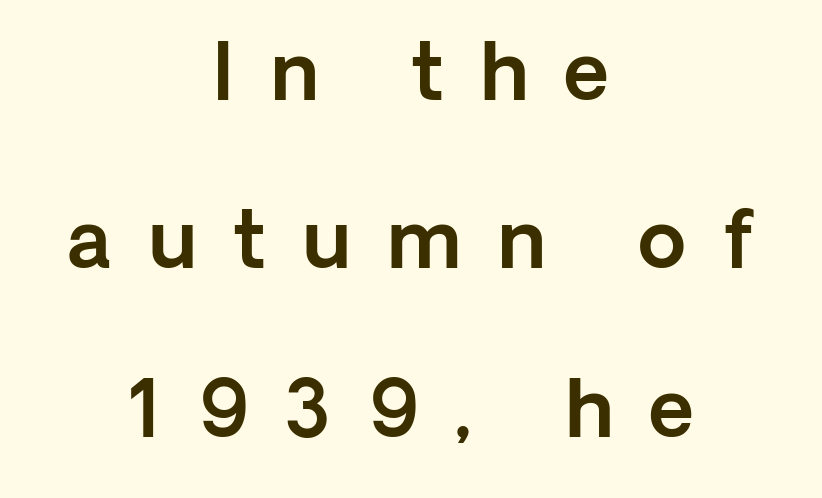
Q: Is the text italic (slanted)? A: No, it is upright.
Q: Is the typeface a serif or a sans-serif typeface? A: Sans-serif.
Q: Is the text underlined? A: No.
Q: How is the paragraph aligned? A: Centered.
Q: Is the spacing between letters normal or unusually wide? A: Unusually wide.
Q: Is the spacing between lines tight, normal or loose? A: Loose.
Q: Width (condensed, normal, or wide)? A: Normal.
Q: x-height? A: Medium.
Q: Monospaced? A: No.
